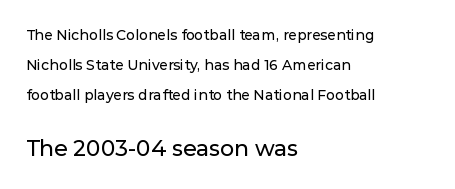
Widely set lines give the paragraph a tall, airy silhouette. Line beginnings align vertically; line endings do not. Just letters on the line, the space beneath them empty. The letters stand straight up with perfectly vertical stems. Caption: upper text group reduced, lower text group enlarged.
